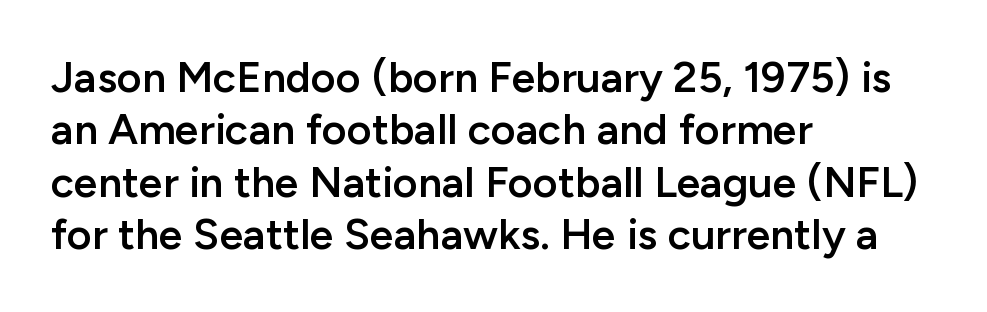
The face used here is proportionally spaced, like ordinary book or web type. These lines are composed in type without serifs. It's the straight-up-and-down kind of type. Horizontal alignment here is leftward, the default for most running prose.
